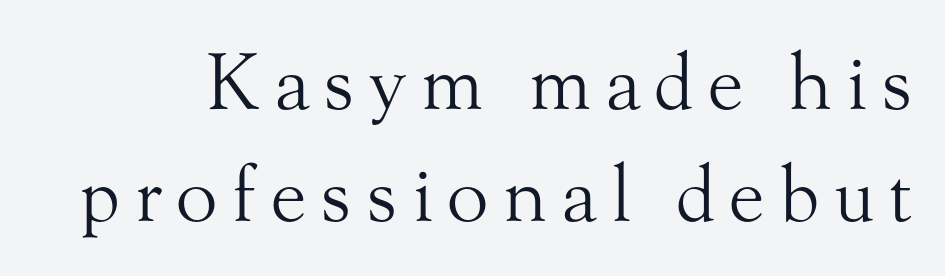
{"serif": "yes", "italic": "no", "bold": "no", "weight": "light", "width": "normal", "stroke_contrast": "medium", "x_height": "small", "monospaced": "no", "underline": "no", "line_spacing": "normal", "line_spacing_ratio": 1.45, "glyph_px": 77}
